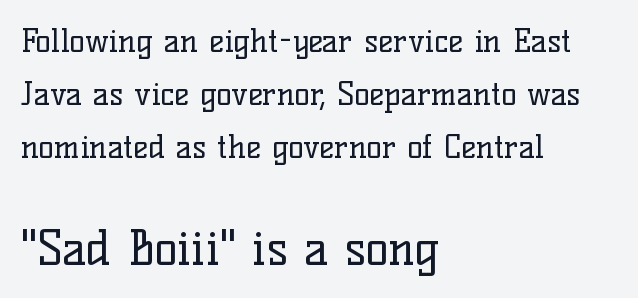
The image shows 48 px regular-weight serif type, upright; set left-aligned, normal line spacing (1.65x), normal letter spacing, not underlined; the second (bottom) block is 1.5x larger; low stroke contrast and a medium x-height.
